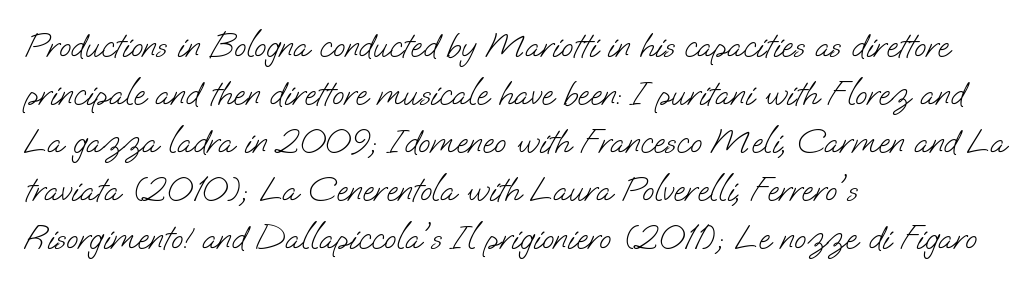
{"serif": "no", "bold": "no", "weight": "light", "width": "normal", "stroke_contrast": "low", "x_height": "small", "monospaced": "no", "underline": "no", "align": "left", "line_spacing": "normal", "line_spacing_ratio": 1.37, "letter_spacing": "normal", "letter_spacing_em": 0.0, "glyph_px": 35}
